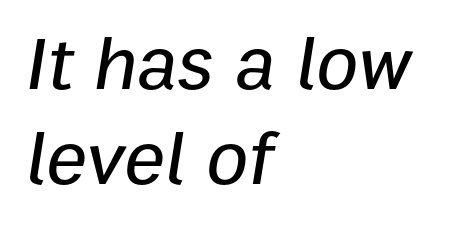
The image shows 77 px text type, italic (leaning right); set left-aligned, line spacing 1.23x, normal letter spacing, not underlined; low stroke contrast and a medium x-height.
